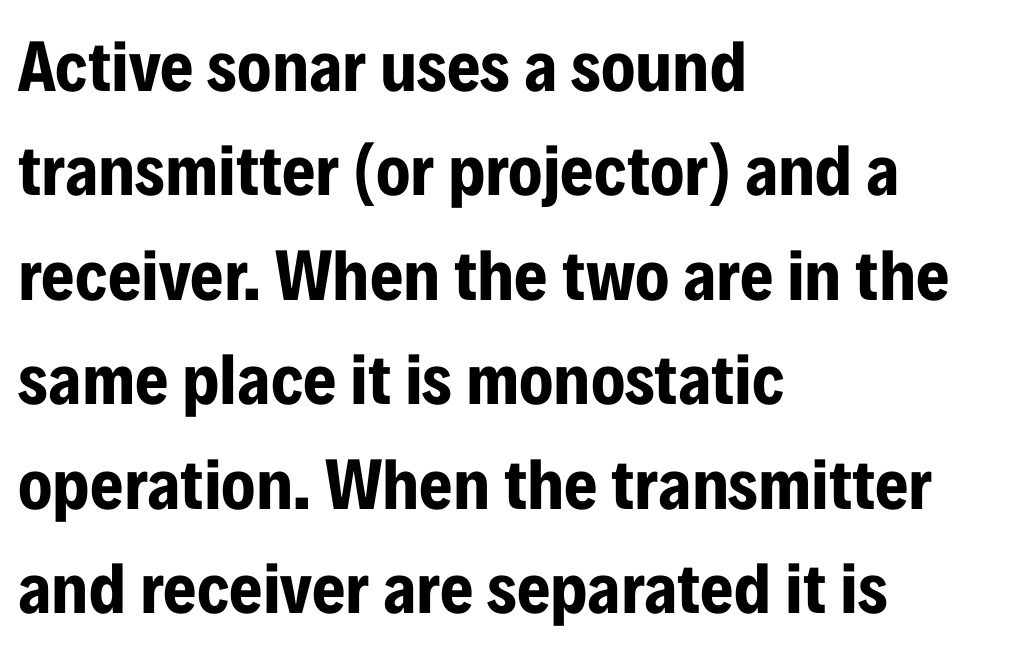
The image shows 72 px bold, condensed sans-serif type, upright; set left-aligned, normal line spacing (1.45x), normal letter spacing, not underlined; low stroke contrast and a medium x-height.
